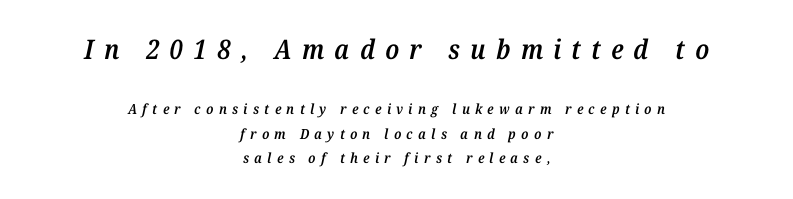
{"italic": "yes", "lean": "right", "slant_degrees": 12, "bold": "semi", "underline": "no", "align": "center", "line_spacing_ratio": 1.76, "letter_spacing": "wide", "letter_spacing_em": 0.38, "larger_block": "first", "size_ratio": 1.93, "glyph_px": 27}
